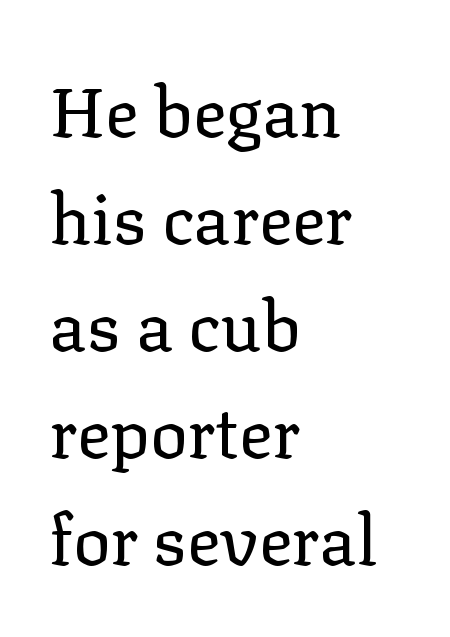
Unlike italic type, these characters show no tilt at all. Casual observation: everything's shoved over to the left. Each letter keeps its own natural width here, so spacing adapts to shape. This block has exactly the height ordinary leading produces. This rendering leaves character spacing at its baseline value.
